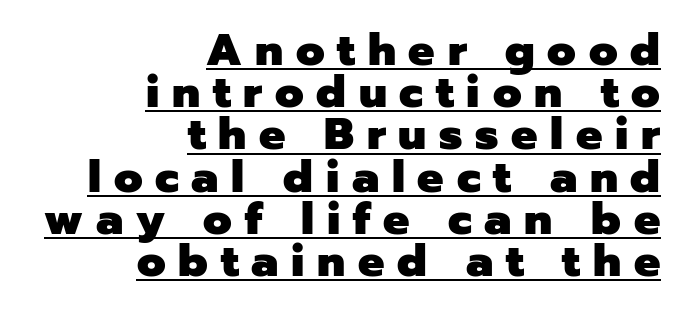
{"serif": "no", "italic": "no", "bold": "yes", "weight": "heavy", "width": "normal", "stroke_contrast": "low", "x_height": "medium", "monospaced": "no", "underline": "yes", "align": "right", "line_spacing": "tight", "line_spacing_ratio": 0.96, "letter_spacing": "wide", "letter_spacing_em": 0.29, "glyph_px": 44}
